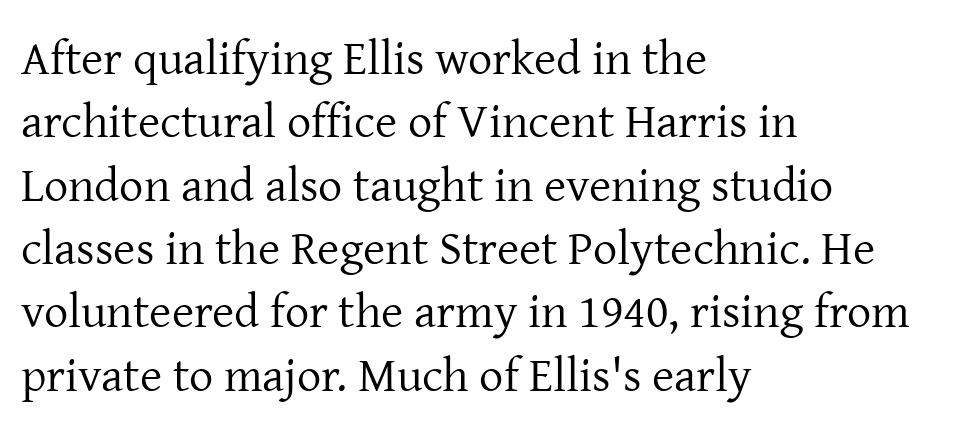
The image shows 48 px regular-weight serif type, upright; set left-aligned, normal line spacing (1.32x), normal letter spacing, not underlined; low stroke contrast and a medium x-height.
